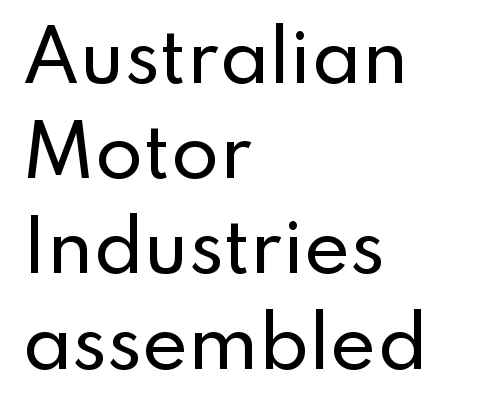
The face used here is proportionally spaced, like ordinary book or web type. These lines are set flush left with a ragged right edge. Honestly, there is no underline to notice here at all. The face used here is a sans, in the tradition of grotesques and geometrics. This rendering leaves character spacing at its baseline value. The specimen reads as upright at a glance.
